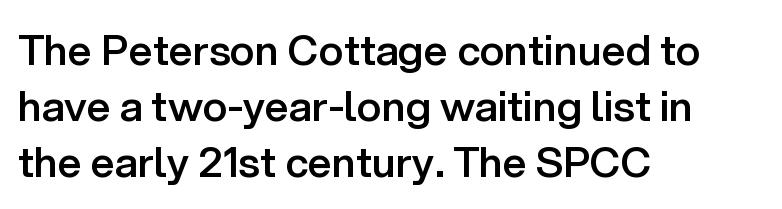
{"serif": "no", "italic": "no", "bold": "semi", "weight": "semibold", "width": "normal", "stroke_contrast": "low", "x_height": "medium", "monospaced": "no", "underline": "no", "align": "left", "line_spacing": "normal", "line_spacing_ratio": 1.33, "letter_spacing": "normal", "letter_spacing_em": 0.0, "glyph_px": 42}
